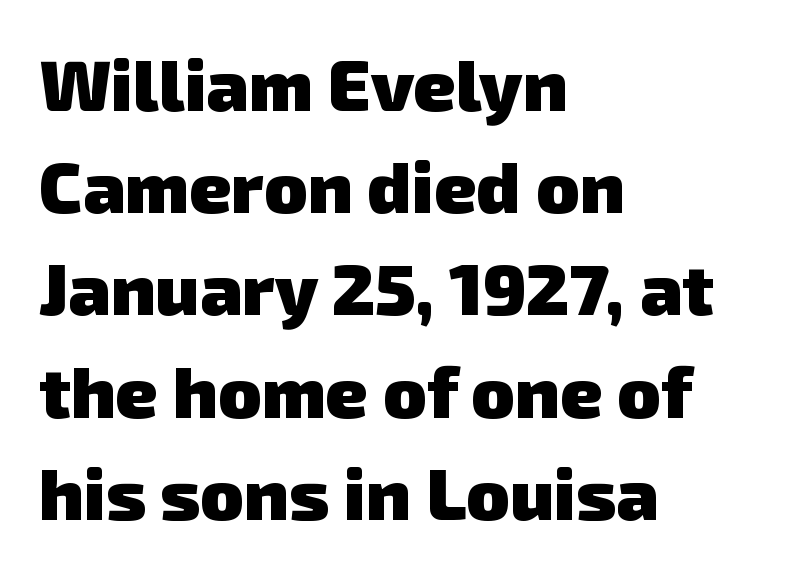
Q: Is the text bold? A: Yes.
Q: Is the typeface a serif or a sans-serif typeface? A: Sans-serif.
Q: Is the text underlined? A: No.
Q: How is the paragraph aligned? A: Left-aligned.
Q: Is the spacing between letters normal or unusually wide? A: Normal.
Q: Is the spacing between lines tight, normal or loose? A: Normal.
Q: Width (condensed, normal, or wide)? A: Normal.
Q: Stroke contrast? A: Low.
Q: x-height? A: Medium.
Q: Monospaced? A: No.
